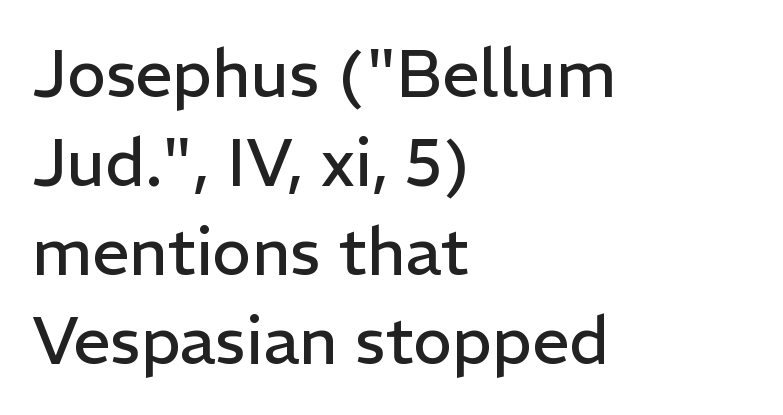
The image shows 66 px regular-weight sans-serif type, upright; set left-aligned, normal line spacing (1.35x), normal letter spacing, not underlined; low stroke contrast and a medium x-height.
